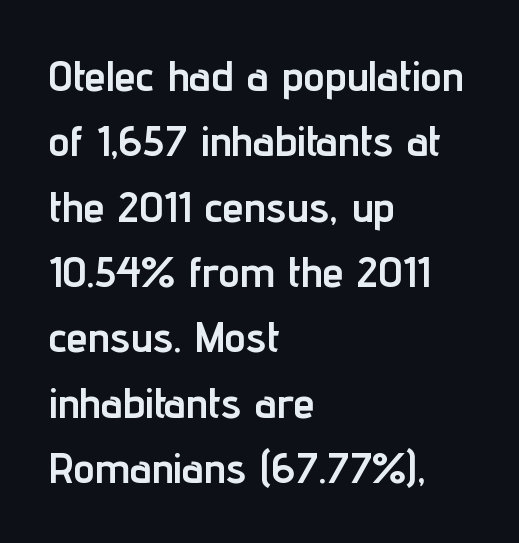
{"serif": "no", "italic": "no", "bold": "yes", "weight": "semibold", "width": "condensed", "stroke_contrast": "low", "x_height": "medium", "monospaced": "no", "underline": "no", "align": "left", "line_spacing": "normal", "line_spacing_ratio": 1.52, "letter_spacing": "normal", "letter_spacing_em": 0.0, "glyph_px": 43}
